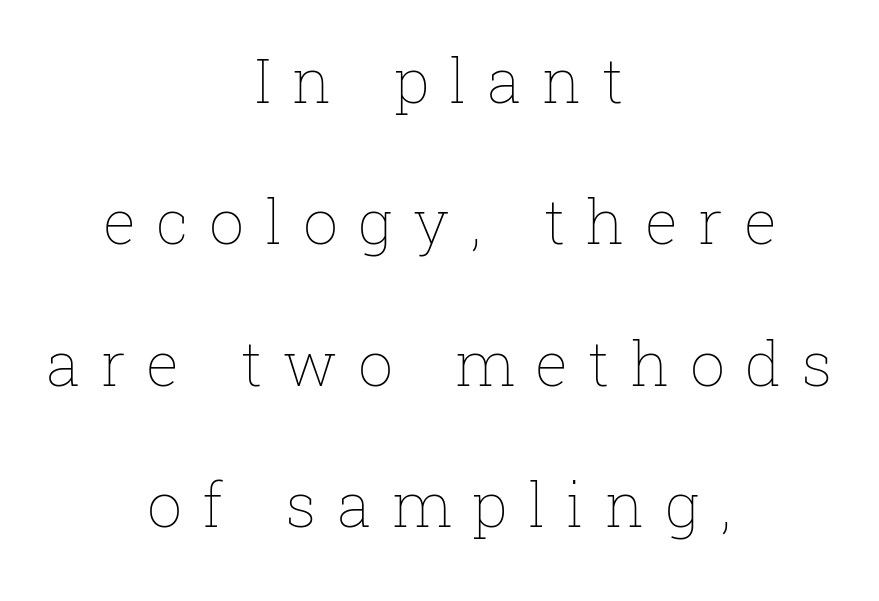
The image shows 62 px thin type, upright; set centered, loose line spacing (2.28x), unusually wide letter spacing (+0.33 em), not underlined; low stroke contrast and a medium x-height.
